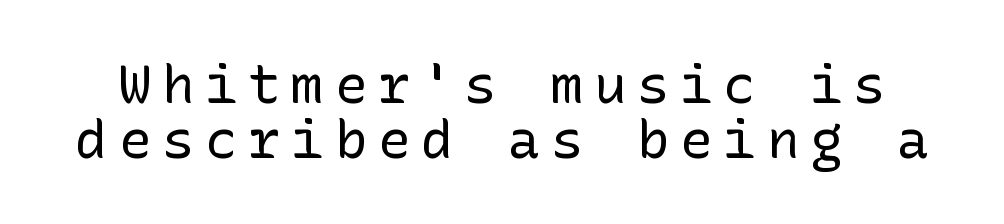
A clean baseline with only descenders dipping below it. The font family rendered here belongs to the sans-serif group. When letters stand straight like this, we call the style roman or upright. Substantial extra tracking has been applied to these lines. The weight would be labelled regular, book, light, or lighter still. How would I describe the line gaps? Narrow and economical.
